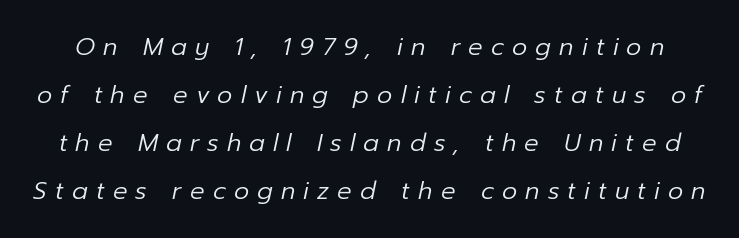
The image shows 24 px text type, italic (leaning right); set loose line spacing (2.0x), unusually wide letter spacing (+0.34 em), not underlined.
